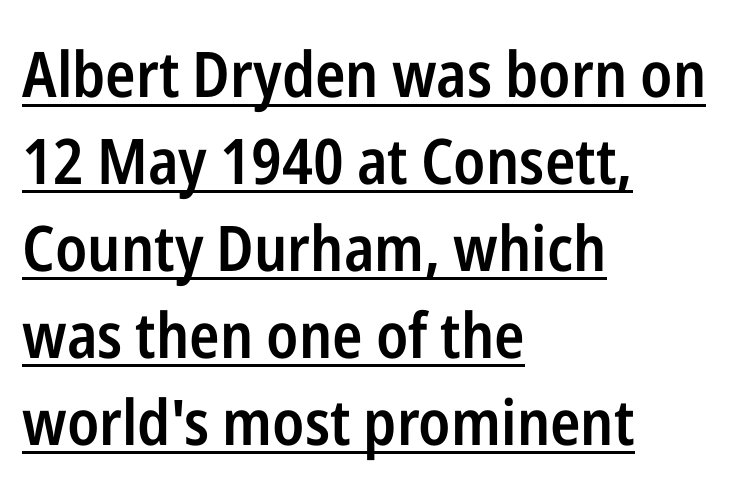
The image shows 63 px semibold, condensed sans-serif type, upright; set left-aligned, normal line spacing (1.38x), normal letter spacing, underlined; low stroke contrast and a medium x-height.
